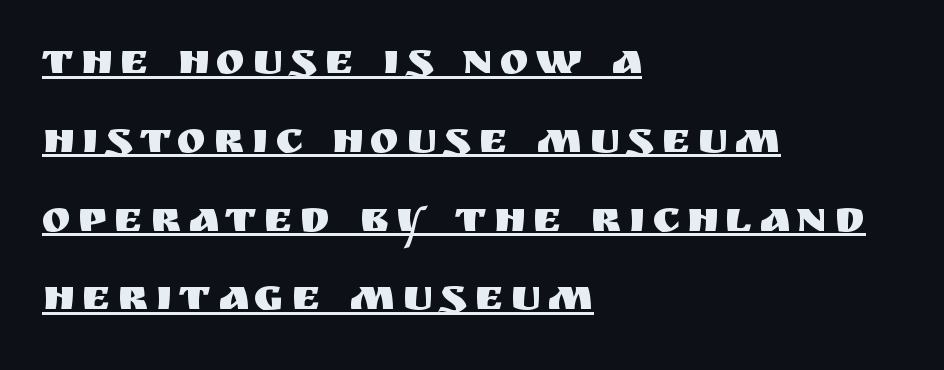
Tall strokes in this sample are plumb rather than angled. Line beginnings align vertically; line endings do not. Note the varied advance widths — an 'i' is clearly narrower than an 'm'. Does the type have serifs? No, each stem ends abruptly.
